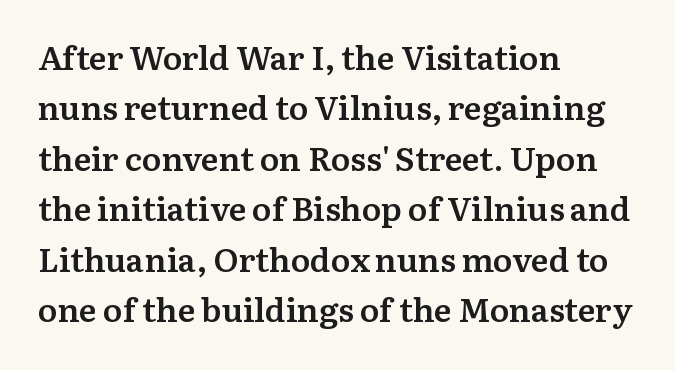
The image shows 33 px semibold serif type, upright; set left-aligned, normal line spacing (1.53x), normal letter spacing, not underlined; medium stroke contrast and a medium x-height.
